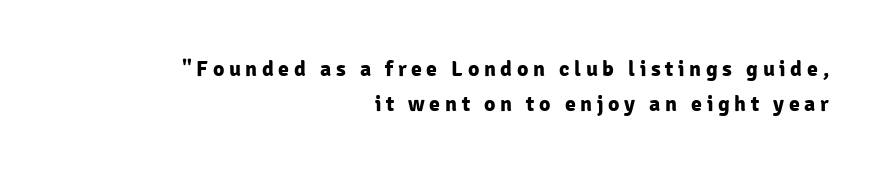
Q: Is the text bold? A: Yes.
Q: Is the text italic (slanted)? A: No, it is upright.
Q: Is the text underlined? A: No.
Q: How is the paragraph aligned? A: Right-aligned.
Q: Is the spacing between letters normal or unusually wide? A: Unusually wide.
Q: Is the spacing between lines tight, normal or loose? A: Normal.
